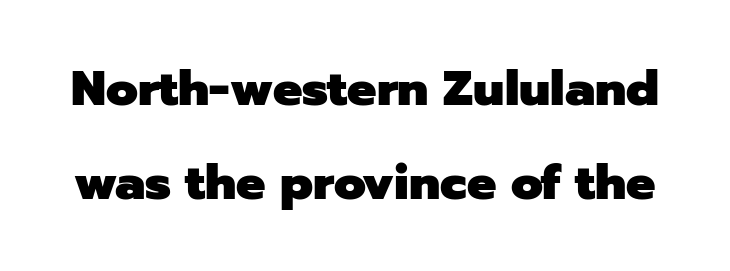
The image shows 49 px heavy sans-serif type, upright; set loose line spacing (1.91x), normal letter spacing, not underlined; low stroke contrast and a medium x-height.
